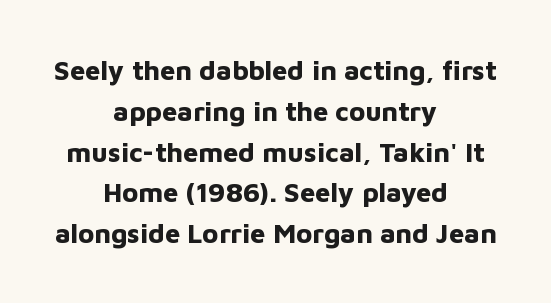
Compared with a flush-left layout, this one balances lines on the center instead. Compared with typical body copy, the letter spacing here is the same. Words float on clear page, feet unadorned. Each new line begins a customary step beneath the previous one. When letters stand straight like this, we call the style roman or upright.
